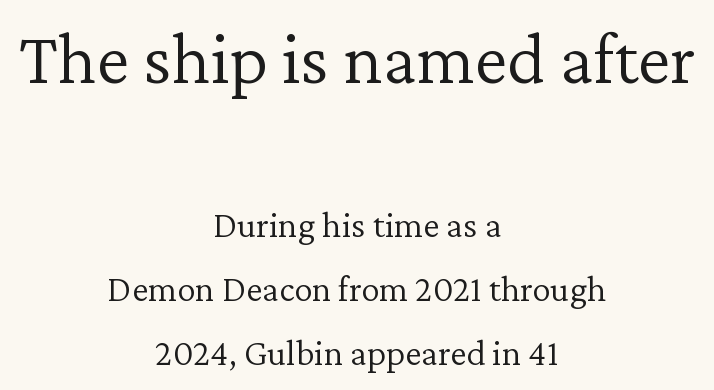
Q: Is the text bold? A: No.
Q: Is the text italic (slanted)? A: No, it is upright.
Q: Is the typeface a serif or a sans-serif typeface? A: Serif.
Q: Is the text underlined? A: No.
Q: How is the paragraph aligned? A: Centered.
Q: Is the spacing between letters normal or unusually wide? A: Normal.
Q: Which block of text is set in a larger size, the first (top) or the second (bottom)? A: The first (top) one.
Q: Width (condensed, normal, or wide)? A: Normal.
Q: Stroke contrast? A: Low.
Q: x-height? A: Medium.
Q: Monospaced? A: No.
